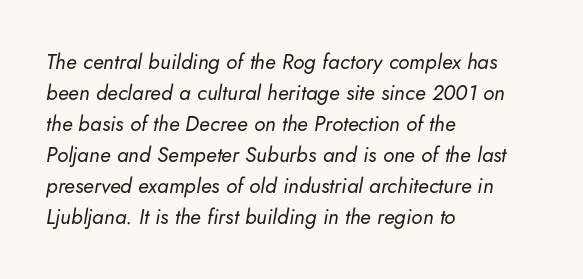
Leading matches the norm, producing a regular column. Caption: standard tracking, unaltered. Line starts are locked; line ends wander. These glyphs show unthickened strokes, regular width or finer. The face used here has a pronounced slope to its letters. A clean baseline with only descenders dipping below it.
